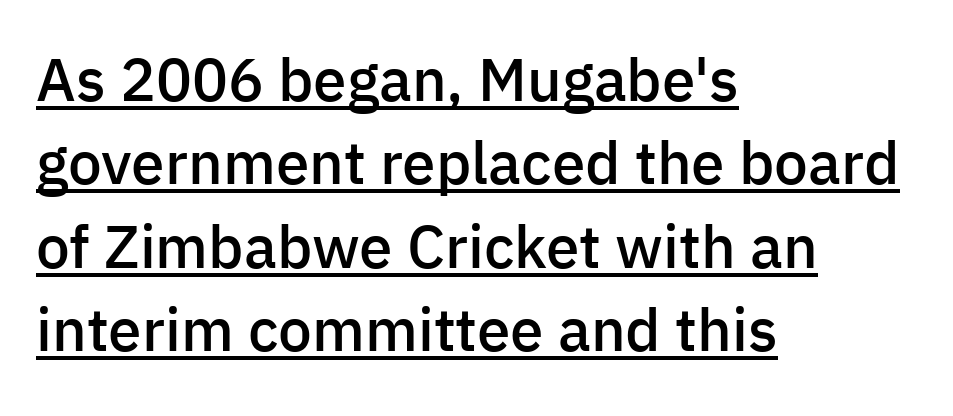
{"serif": "no", "italic": "no", "bold": "semi", "weight": "semibold", "width": "normal", "stroke_contrast": "low", "x_height": "medium", "monospaced": "no", "underline": "yes", "align": "left", "line_spacing": "normal", "line_spacing_ratio": 1.39, "letter_spacing": "normal", "letter_spacing_em": 0.0, "glyph_px": 60}
